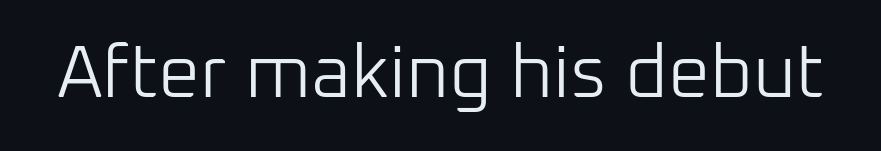
{"serif": "no", "italic": "no", "bold": "no", "weight": "light", "width": "normal", "stroke_contrast": "low", "x_height": "medium", "monospaced": "no", "underline": "no", "letter_spacing": "normal", "letter_spacing_em": 0.0, "glyph_px": 74}
